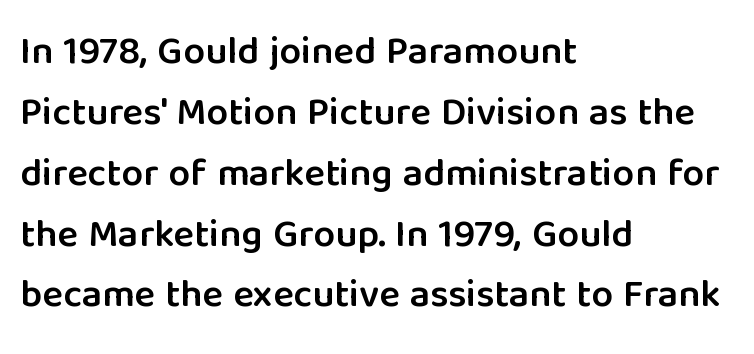
Standard letterfit; no display-style spreading of the glyphs. If you drew a line through each stem, it would be perfectly vertical. Does the type have serifs? No, each stem ends abruptly. This rendering features lettering with no underline.
